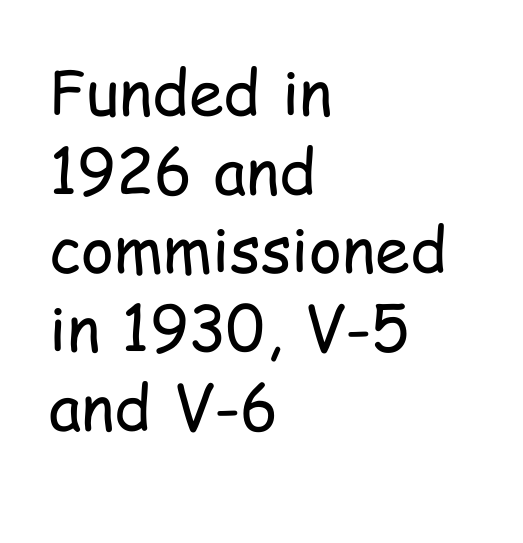
Q: Is the text bold? A: No.
Q: Is the text italic (slanted)? A: No, it is upright.
Q: Is the typeface a serif or a sans-serif typeface? A: Sans-serif.
Q: Is the text underlined? A: No.
Q: How is the paragraph aligned? A: Left-aligned.
Q: Is the spacing between letters normal or unusually wide? A: Normal.
Q: Is the spacing between lines tight, normal or loose? A: Normal.
Q: Width (condensed, normal, or wide)? A: Condensed.
Q: Stroke contrast? A: Low.
Q: x-height? A: Medium.
Q: Monospaced? A: No.
